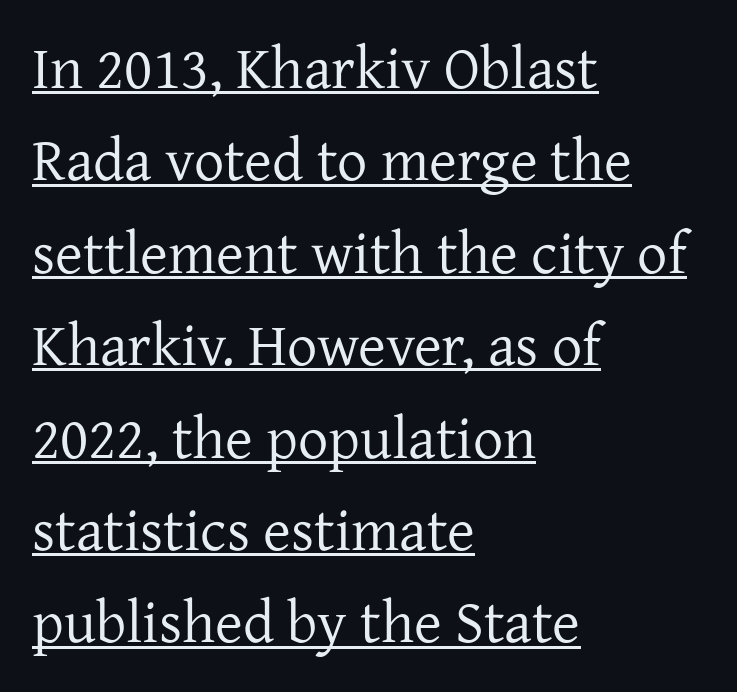
No chunkiness to these letters — they're not bold. This sample has the flowing, uneven cadence of proportional lettering. Quick note: not italic, upright. The face used here is rendered with its standard letterfit. In terms of letterform style, serifs are clearly present.
